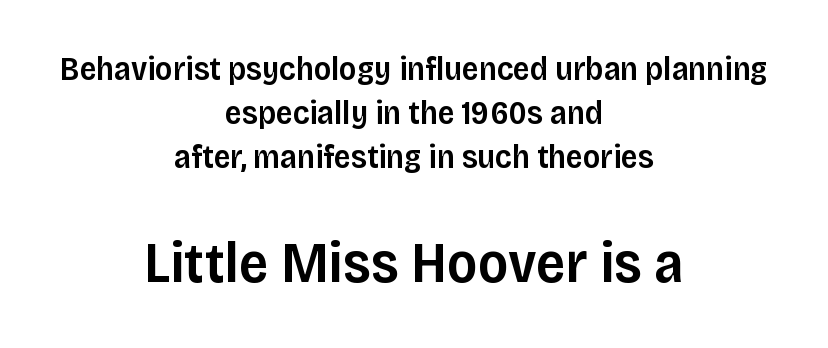
This rendering employs a face without finishing strokes, i.e., a sans-serif. Words appear dense and cohesive because spacing is normal. Designer's note — italics off, roman on. Does the bottom block carry the larger type? Yes, it does. These lines are rendered in a variable-pitch font. The rows are spaced the way most documents space them.
